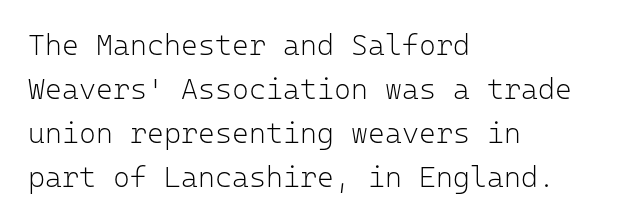
The image shows 29 px light sans-serif type, upright, monospaced; set left-aligned, normal line spacing (1.52x), normal letter spacing, not underlined; low stroke contrast and a medium x-height.
